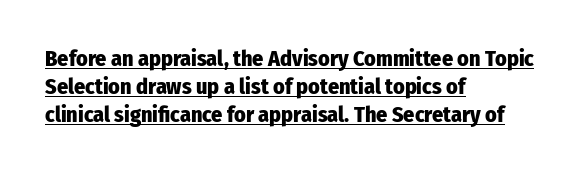
{"italic": "no", "bold": "yes", "underline": "yes", "align": "left", "line_spacing": "normal", "line_spacing_ratio": 1.28, "letter_spacing": "normal", "letter_spacing_em": 0.0, "glyph_px": 22}
